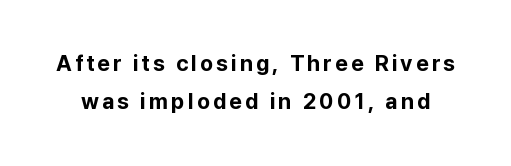
Q: Is the text bold? A: Yes.
Q: Is the text italic (slanted)? A: No, it is upright.
Q: Is the text underlined? A: No.
